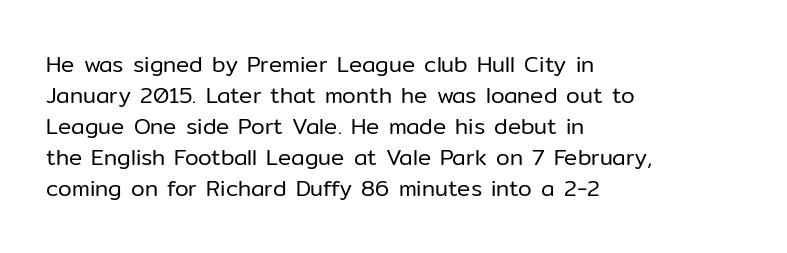
The image shows 22 px text type, upright; set left-aligned, normal line spacing (1.41x), normal letter spacing, not underlined.
